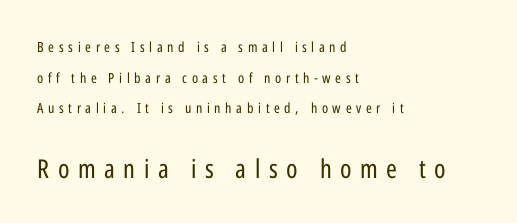
{"italic": "no", "bold": "no", "underline": "no", "align": "left", "line_spacing": "loose", "line_spacing_ratio": 2.19, "letter_spacing": "wide", "letter_spacing_em": 0.33, "larger_block": "second", "size_ratio": 1.86, "glyph_px": 26}
